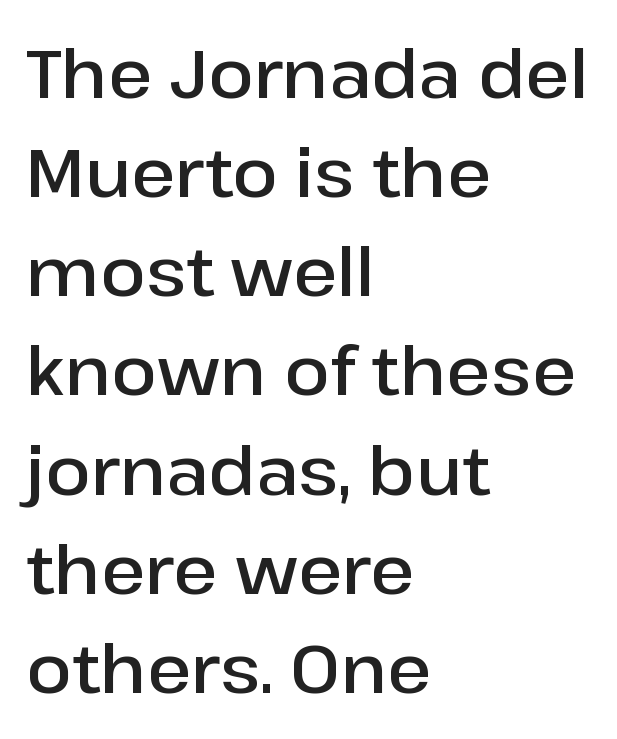
The image shows 67 px semibold sans-serif type, upright; set left-aligned, normal line spacing (1.48x), normal letter spacing, not underlined; low stroke contrast and a medium x-height.
